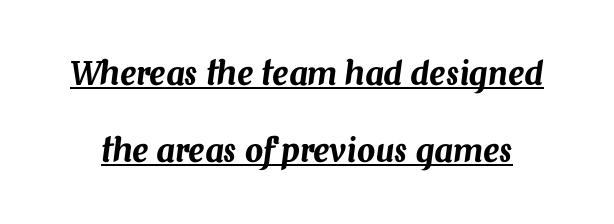
The image shows 32 px text type, italic (leaning right); set loose line spacing (2.4x), normal letter spacing, underlined; medium stroke contrast and a medium x-height.
